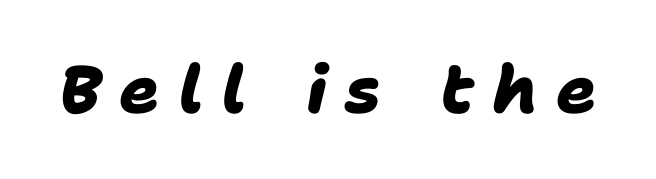
The image shows 67 px heavy sans-serif type; set unusually wide letter spacing (+0.27 em), not underlined; low stroke contrast and a medium x-height.
